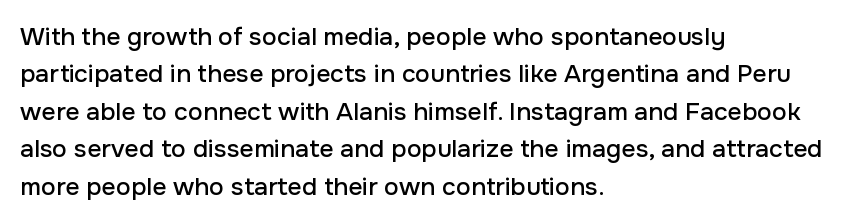
Q: Is the text italic (slanted)? A: No, it is upright.
Q: Is the text underlined? A: No.
Q: How is the paragraph aligned? A: Left-aligned.
Q: Is the spacing between letters normal or unusually wide? A: Normal.
Q: Is the spacing between lines tight, normal or loose? A: Normal.
